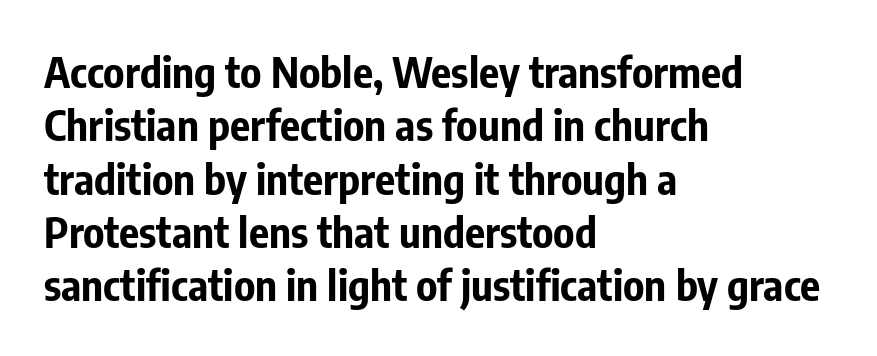
The image shows 42 px bold, condensed sans-serif type, upright; set left-aligned, normal line spacing (1.27x), normal letter spacing, not underlined; low stroke contrast and a medium x-height.
